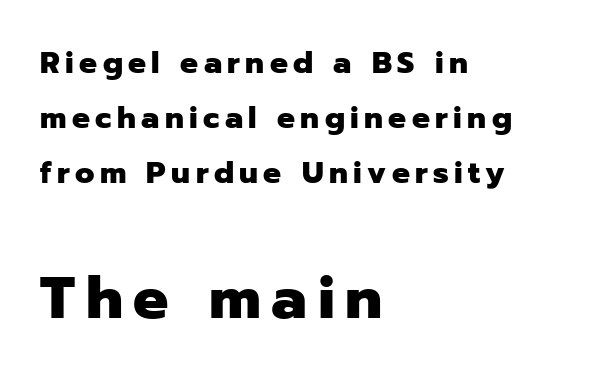
{"serif": "no", "italic": "no", "bold": "yes", "weight": "heavy", "width": "normal", "stroke_contrast": "low", "x_height": "medium", "monospaced": "no", "underline": "no", "align": "left", "line_spacing_ratio": 1.84, "larger_block": "second", "size_ratio": 1.97, "glyph_px": 59}
